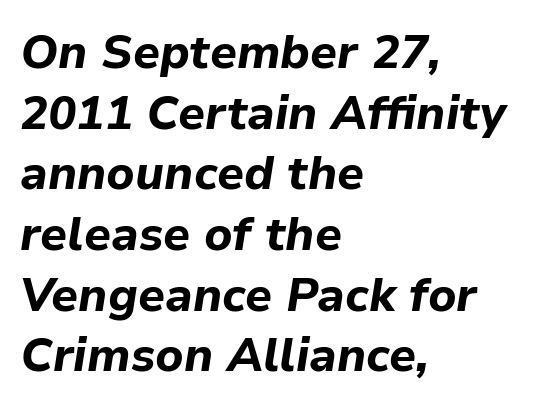
{"italic": "yes", "lean": "right", "slant_degrees": 9, "bold": "yes", "weight": "bold", "width": "normal", "stroke_contrast": "low", "x_height": "medium", "monospaced": "no", "underline": "no", "align": "left", "line_spacing": "normal", "line_spacing_ratio": 1.29, "letter_spacing": "normal", "letter_spacing_em": 0.0, "glyph_px": 47}
